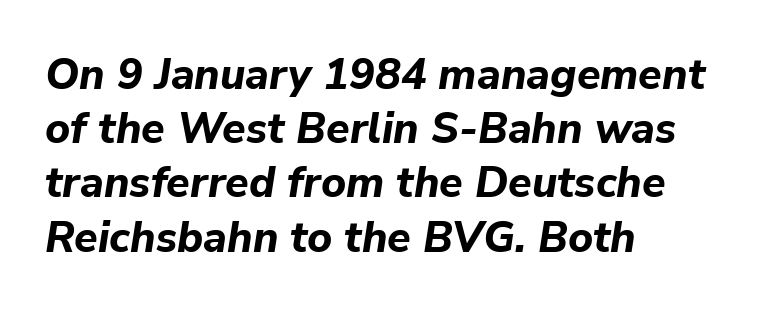
{"italic": "yes", "lean": "right", "slant_degrees": 9, "bold": "yes", "weight": "bold", "width": "normal", "stroke_contrast": "low", "x_height": "medium", "monospaced": "no", "underline": "no", "align": "left", "line_spacing": "normal", "line_spacing_ratio": 1.26, "letter_spacing": "normal", "letter_spacing_em": 0.0, "glyph_px": 43}
